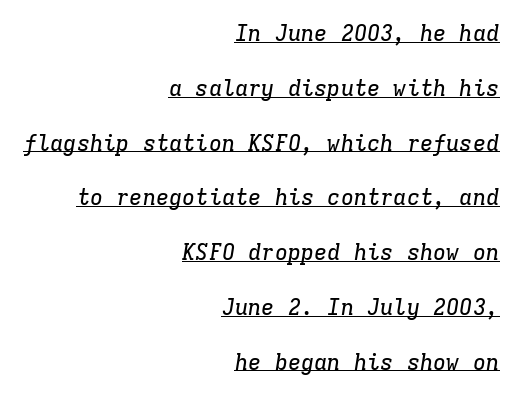
All the whitespace from short lines collects on the left. Widely set lines give the paragraph a tall, airy silhouette. You could call the tracking neutral — neither tight nor loose. The letters are slanted; this is an italic face. The string is rendered with underlining switched on.
